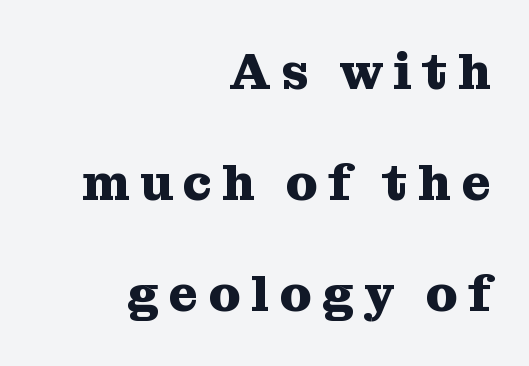
{"serif": "yes", "italic": "no", "bold": "yes", "weight": "heavy", "width": "normal", "stroke_contrast": "medium", "x_height": "medium", "monospaced": "no", "underline": "no", "align": "right", "line_spacing": "loose", "line_spacing_ratio": 2.18, "letter_spacing": "wide", "letter_spacing_em": 0.2, "glyph_px": 51}
